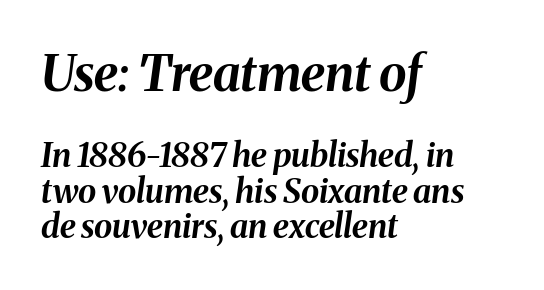
The image shows 50 px bold type, italic (leaning right); set left-aligned, tight line spacing (1.07x), normal letter spacing, not underlined; the first (top) block is 1.52x larger; medium stroke contrast and a medium x-height.
